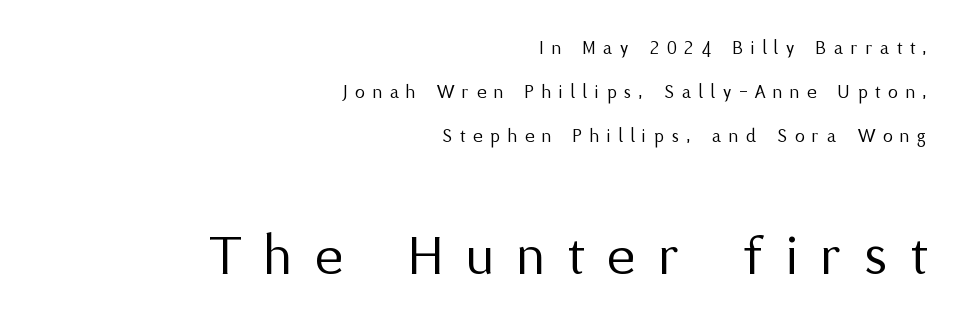
Q: Is the text bold? A: No.
Q: Is the text italic (slanted)? A: No, it is upright.
Q: Is the typeface a serif or a sans-serif typeface? A: Sans-serif.
Q: Is the text underlined? A: No.
Q: How is the paragraph aligned? A: Right-aligned.
Q: Is the spacing between letters normal or unusually wide? A: Unusually wide.
Q: Is the spacing between lines tight, normal or loose? A: Loose.
Q: Which block of text is set in a larger size, the first (top) or the second (bottom)? A: The second (bottom) one.
Q: Width (condensed, normal, or wide)? A: Normal.
Q: Stroke contrast? A: Medium.
Q: x-height? A: Medium.
Q: Monospaced? A: No.
